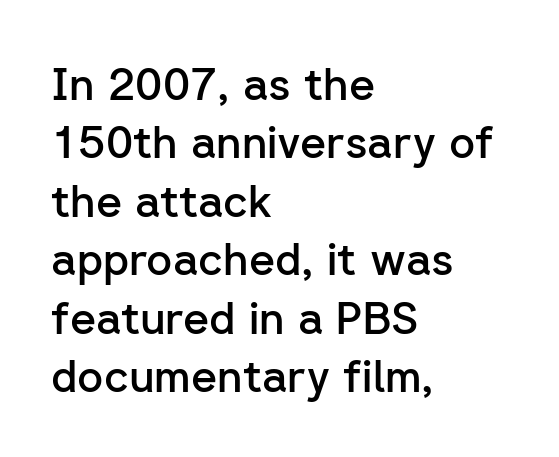
Posture: vertical. Leading matches the norm, producing a regular column. Each letter's strokes conclude bluntly, with no projecting serifs. Anything drawn beneath the words? Only blank space.
